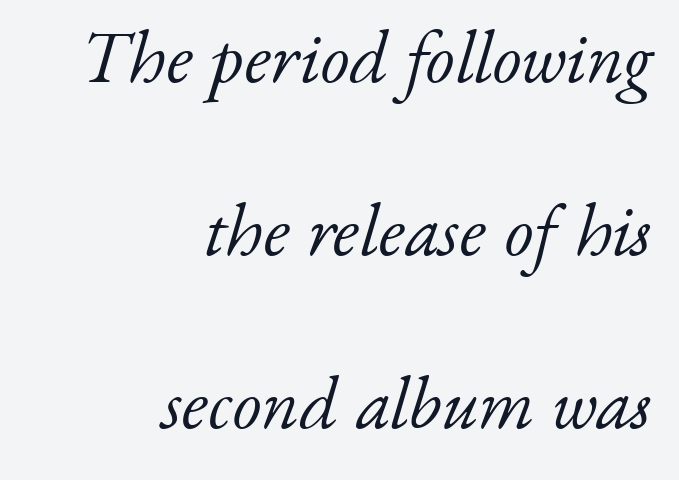
The image shows 74 px light serif type, italic (leaning right); set right-aligned, loose line spacing (2.34x), normal letter spacing, not underlined; low stroke contrast and a small x-height.
